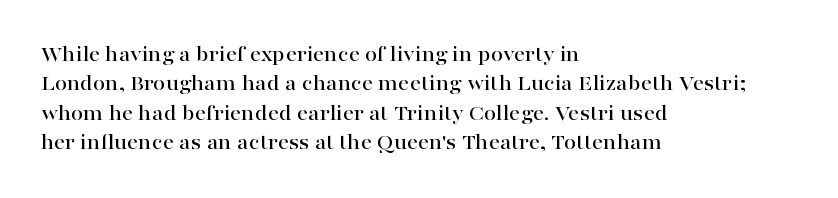
The image shows 22 px text type, upright; set left-aligned, normal line spacing (1.34x), normal letter spacing, not underlined.
